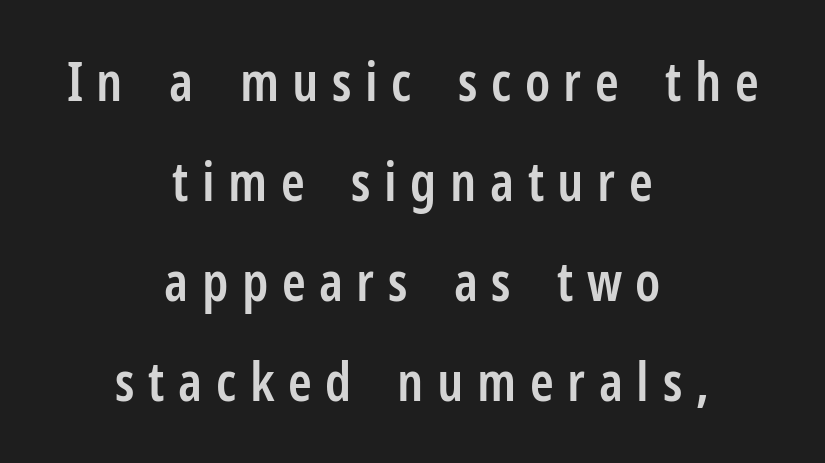
Q: Is the text bold? A: Semi-bold.
Q: Is the text italic (slanted)? A: No, it is upright.
Q: Is the typeface a serif or a sans-serif typeface? A: Sans-serif.
Q: Is the text underlined? A: No.
Q: How is the paragraph aligned? A: Centered.
Q: Is the spacing between letters normal or unusually wide? A: Unusually wide.
Q: Width (condensed, normal, or wide)? A: Condensed.
Q: Stroke contrast? A: Low.
Q: x-height? A: Medium.
Q: Monospaced? A: No.
